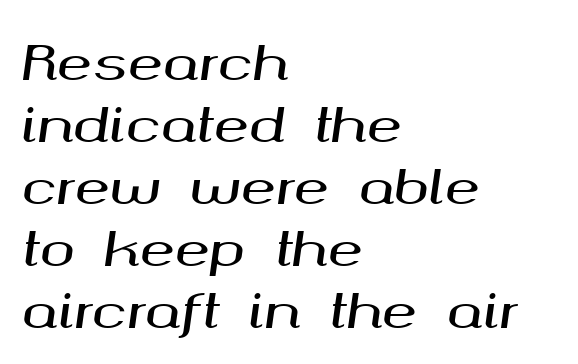
Q: Is the text italic (slanted)? A: Yes, it leans right by about 8 degrees.
Q: Is the text underlined? A: No.
Q: How is the paragraph aligned? A: Left-aligned.
Q: Is the spacing between letters normal or unusually wide? A: Normal.
Q: Is the spacing between lines tight, normal or loose? A: Normal.
Q: Width (condensed, normal, or wide)? A: Wide.
Q: Stroke contrast? A: Medium.
Q: x-height? A: Medium.
Q: Monospaced? A: No.
